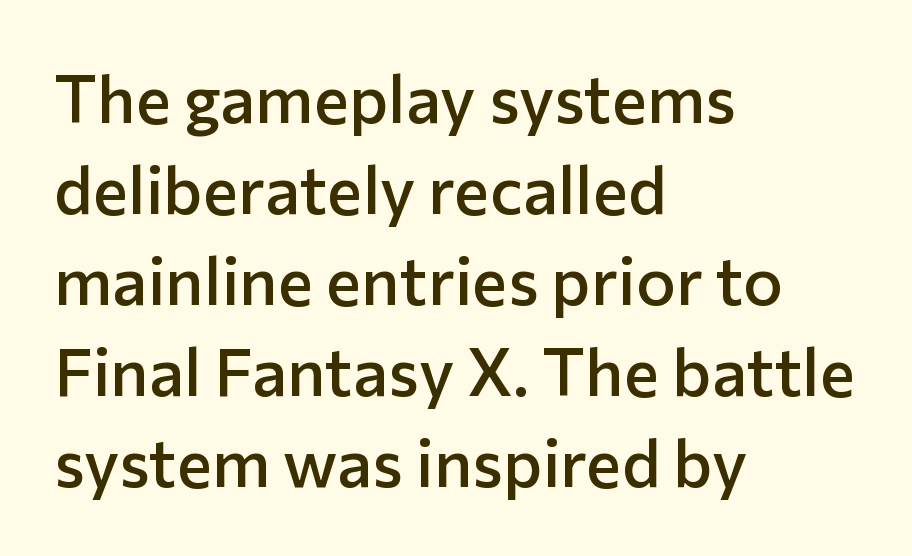
If you drew a ruler down the left edge, every line would touch it. The axis of the letterforms is exactly vertical. You can tell from the bare stems that sans-serif type was used. Students, observe: this is what conventionally led text looks like. The rendering keeps characters at their native spacing. The letters advance in unequal steps, a hallmark of proportional type.
